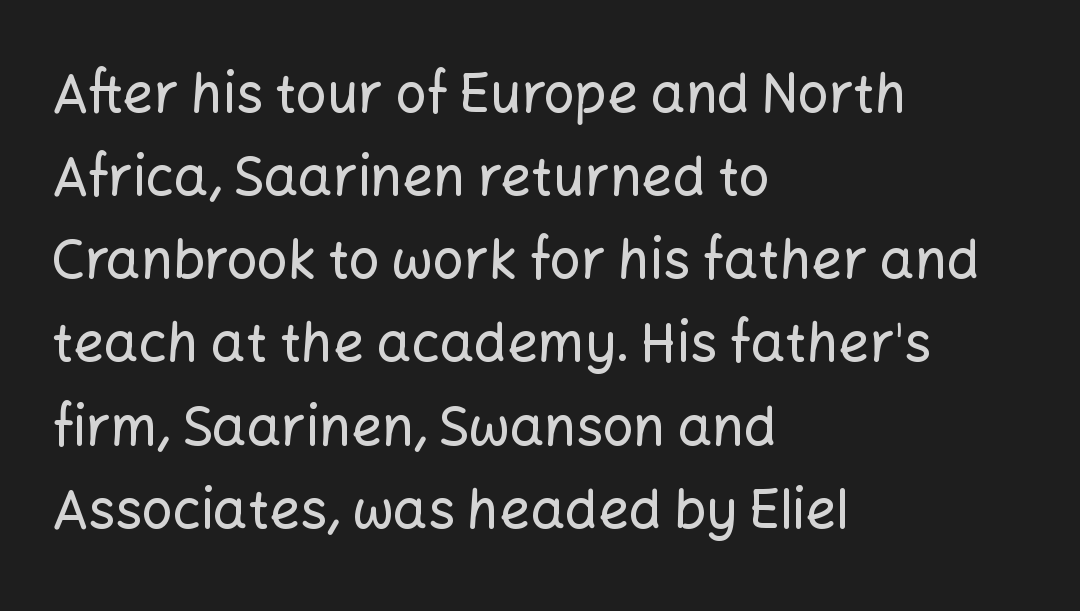
Q: Is the text italic (slanted)? A: No, it is upright.
Q: Is the typeface a serif or a sans-serif typeface? A: Sans-serif.
Q: Is the text underlined? A: No.
Q: How is the paragraph aligned? A: Left-aligned.
Q: Is the spacing between letters normal or unusually wide? A: Normal.
Q: Is the spacing between lines tight, normal or loose? A: Normal.
Q: Width (condensed, normal, or wide)? A: Normal.
Q: Stroke contrast? A: Low.
Q: x-height? A: Medium.
Q: Monospaced? A: No.
